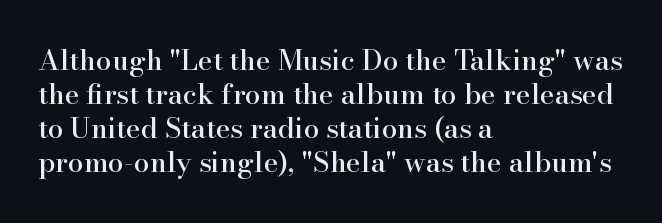
{"serif": "yes", "italic": "no", "width": "normal", "stroke_contrast": "high", "x_height": "small", "monospaced": "no", "underline": "no", "align": "left", "line_spacing_ratio": 1.22, "letter_spacing": "normal", "letter_spacing_em": 0.0, "glyph_px": 28}
